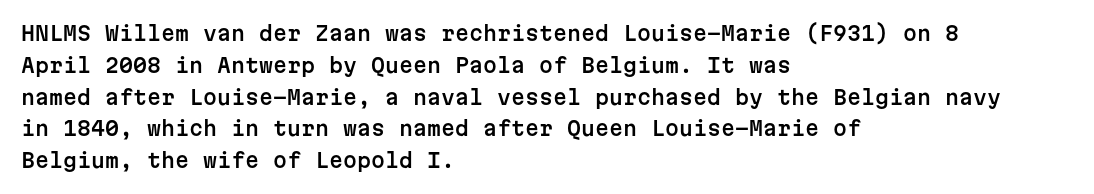
The letterforms sit shoulder to shoulder at normal distance. Ordinary non-slanted type is in use. All the whitespace from short lines collects on the right. The space between consecutive lines is moderate. The area under the type is left untouched.
